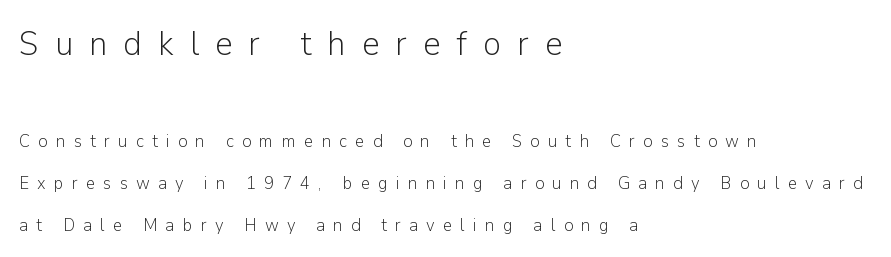
The image shows 35 px light sans-serif type, upright; set left-aligned, loose line spacing (2.32x), unusually wide letter spacing (+0.45 em), not underlined; the first (top) block is 1.94x larger; low stroke contrast and a medium x-height.
